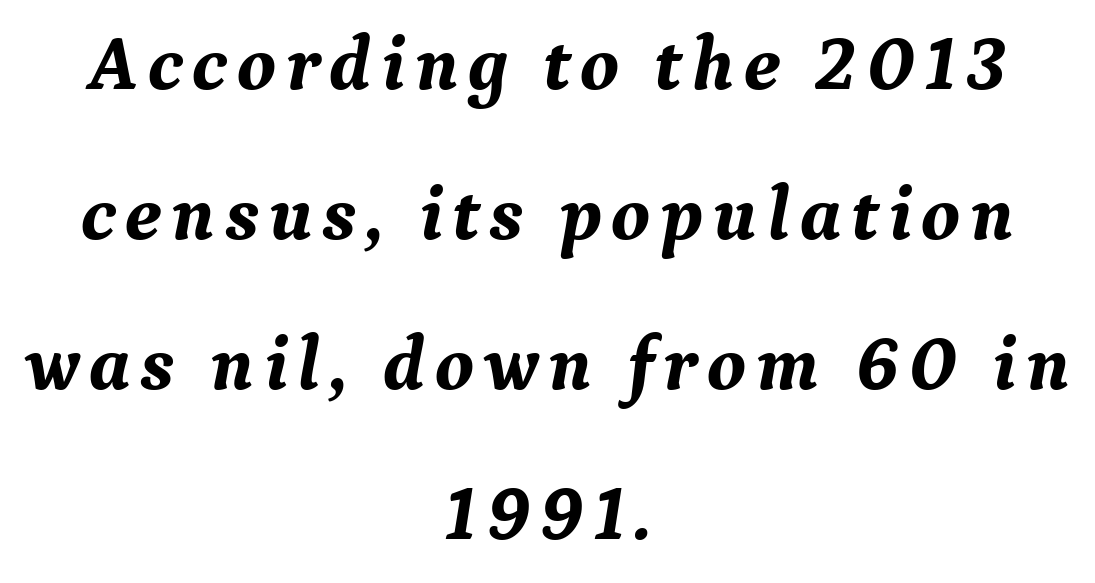
{"serif": "yes", "italic": "yes", "lean": "right", "slant_degrees": 9, "bold": "yes", "weight": "bold", "width": "normal", "stroke_contrast": "medium", "x_height": "medium", "monospaced": "no", "underline": "no", "align": "center", "line_spacing": "loose", "line_spacing_ratio": 1.95, "glyph_px": 77}
